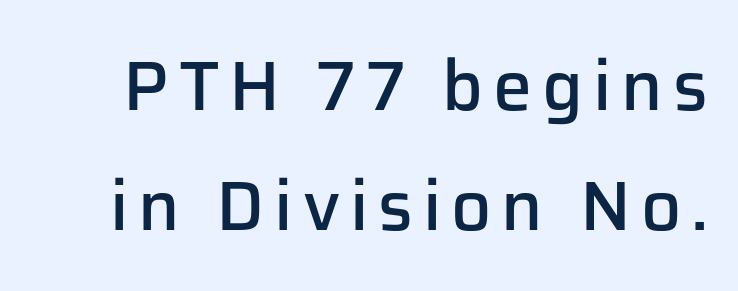
{"serif": "no", "italic": "no", "bold": "semi", "weight": "semibold", "width": "normal", "stroke_contrast": "low", "x_height": "medium", "monospaced": "no", "underline": "no", "line_spacing_ratio": 1.71, "glyph_px": 70}
